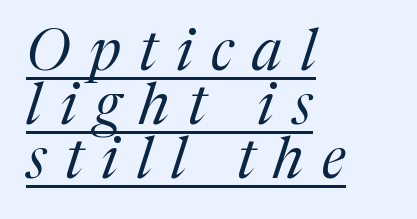
Ink coverage per letter is moderate at most. Note: serifs present on the glyphs. Emphasis is given by a line drawn under the lettering. Successive baselines arrive quickly, one right under another. The passage shown is typed in a proportional face where columns would drift. Would a proofreader flag this as italicized? Yes.
